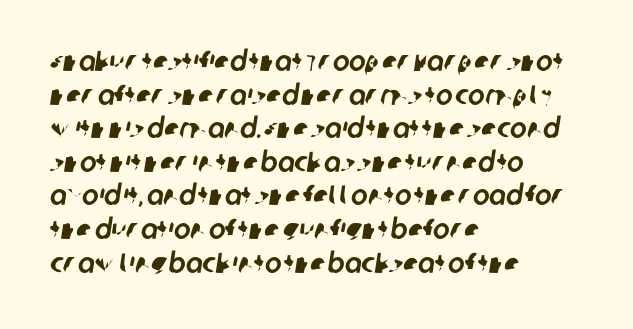
Is this a sans? Yes — the strokes have no serifs. This sample has the flowing, uneven cadence of proportional lettering. A bare baseline throughout the passage. The paragraph has a hard left edge and a soft right edge. The line texture is even and compact thanks to regular tracking.
